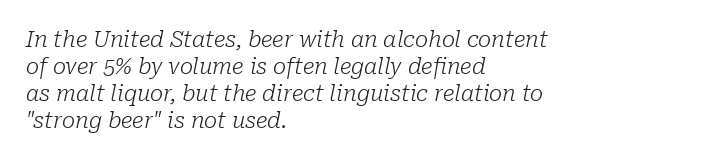
{"italic": "yes", "lean": "right", "slant_degrees": 10, "bold": "no", "underline": "no", "align": "left", "line_spacing_ratio": 1.23, "letter_spacing": "normal", "letter_spacing_em": 0.0, "glyph_px": 22}
